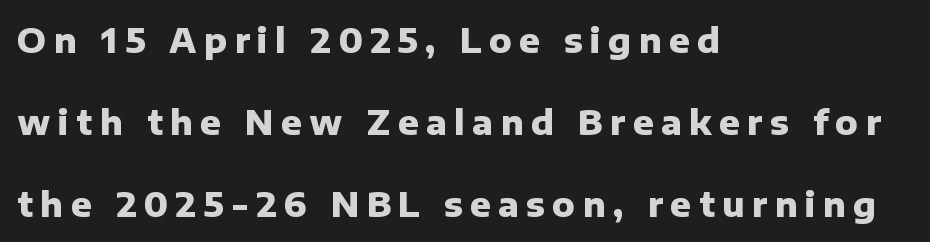
The image shows 34 px heavy sans-serif type, upright; set left-aligned, loose line spacing (2.41x), unusually wide letter spacing (+0.22 em), not underlined; low stroke contrast and a medium x-height.
